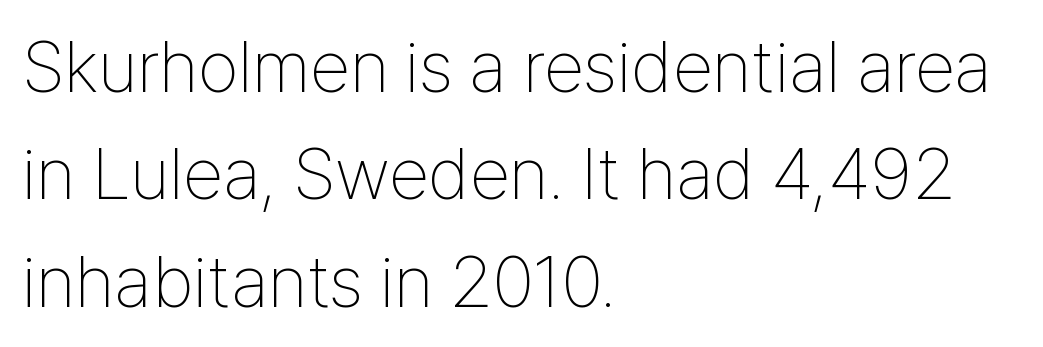
{"serif": "no", "italic": "no", "bold": "no", "weight": "thin", "width": "condensed", "stroke_contrast": "low", "x_height": "medium", "monospaced": "no", "underline": "no", "align": "left", "line_spacing": "normal", "line_spacing_ratio": 1.47, "letter_spacing": "normal", "letter_spacing_em": 0.0, "glyph_px": 73}
